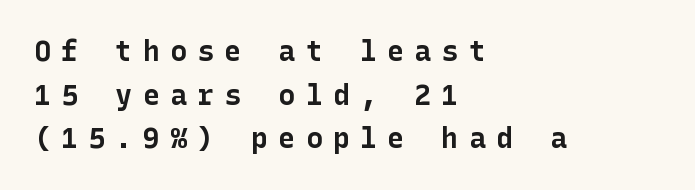
The image shows 28 px bold sans-serif type, upright; set left-aligned, normal line spacing (1.56x), unusually wide letter spacing (+0.37 em), not underlined; low stroke contrast and a medium x-height.
